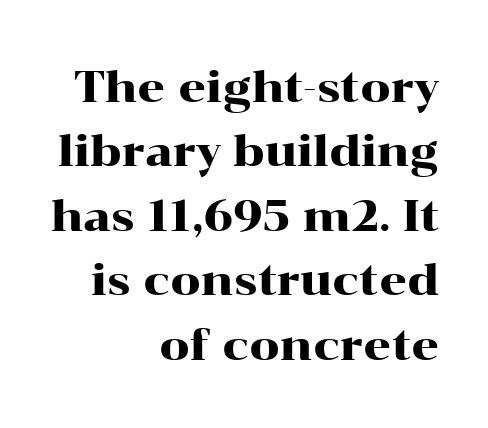
If you drew a line through each stem, it would be perfectly vertical. The letterforms sit shoulder to shoulder at normal distance. Teacher's note: observe the even right margin — that is flush-right alignment. The letters advance in unequal steps, a hallmark of proportional type. Typographically, this falls in the serif category.
